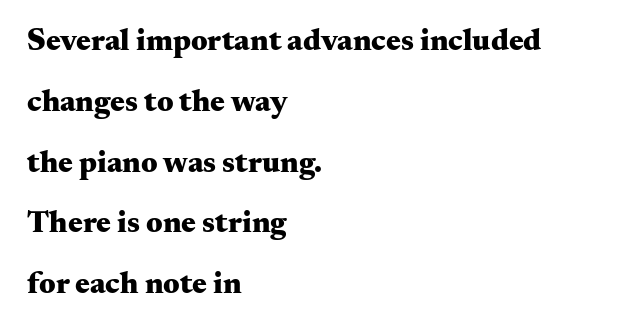
Only glyphs here, with clear space below each row. Each word holds together tightly as a unit, with standard inter-letter gaps. The type sits square on the baseline with zero lean. Each new line begins a long way beneath the previous one.
